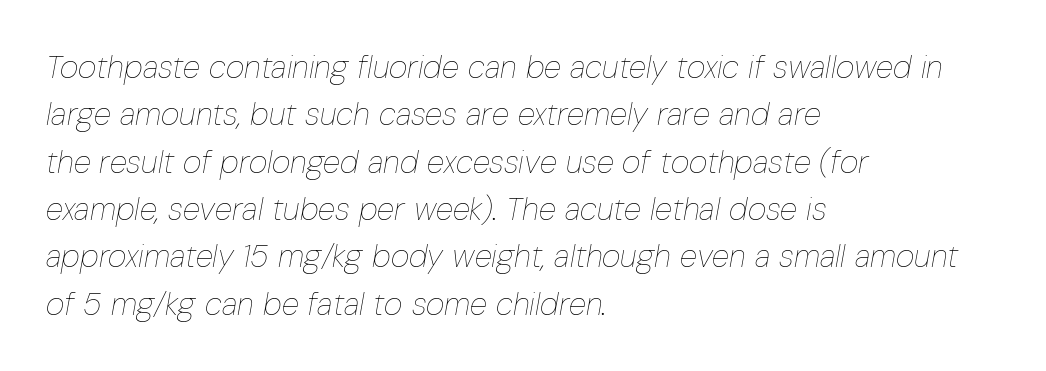
{"italic": "yes", "lean": "right", "slant_degrees": 10, "bold": "no", "weight": "thin", "width": "condensed", "stroke_contrast": "low", "x_height": "medium", "monospaced": "no", "underline": "no", "align": "left", "line_spacing": "normal", "line_spacing_ratio": 1.48, "letter_spacing": "normal", "letter_spacing_em": 0.0, "glyph_px": 32}
